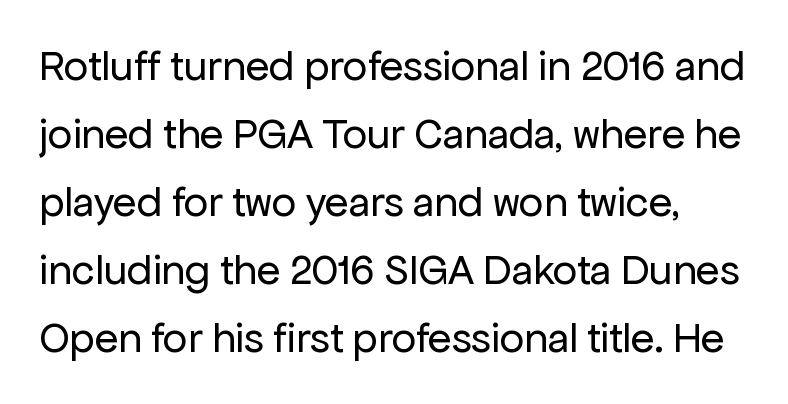
Q: Is the text bold? A: No.
Q: Is the text italic (slanted)? A: No, it is upright.
Q: Is the typeface a serif or a sans-serif typeface? A: Sans-serif.
Q: Is the text underlined? A: No.
Q: Is the spacing between letters normal or unusually wide? A: Normal.
Q: Is the spacing between lines tight, normal or loose? A: Normal.
Q: Width (condensed, normal, or wide)? A: Normal.
Q: Stroke contrast? A: Low.
Q: x-height? A: Medium.
Q: Monospaced? A: No.
